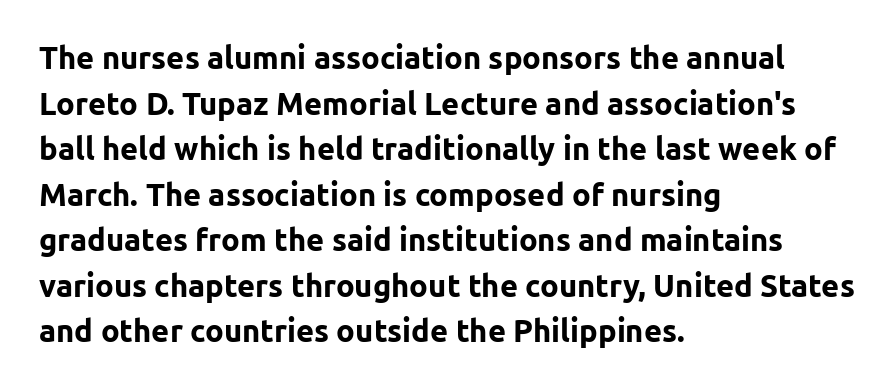
Q: Is the text bold? A: Yes.
Q: Is the text italic (slanted)? A: No, it is upright.
Q: Is the typeface a serif or a sans-serif typeface? A: Sans-serif.
Q: Is the text underlined? A: No.
Q: How is the paragraph aligned? A: Left-aligned.
Q: Is the spacing between letters normal or unusually wide? A: Normal.
Q: Is the spacing between lines tight, normal or loose? A: Normal.
Q: Width (condensed, normal, or wide)? A: Normal.
Q: Stroke contrast? A: Low.
Q: x-height? A: Medium.
Q: Monospaced? A: No.
